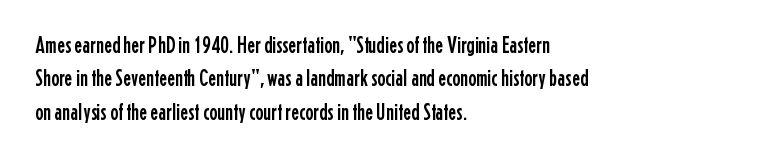
The image shows 24 px text type, upright; set left-aligned, normal line spacing (1.39x), normal letter spacing, not underlined.
